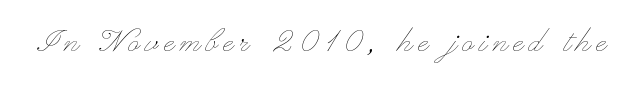
Here the designer chose a conventional face with non-uniform glyph widths. The foot of each line stays bare and open. Vertical stems look standard width or narrower in stroke.
